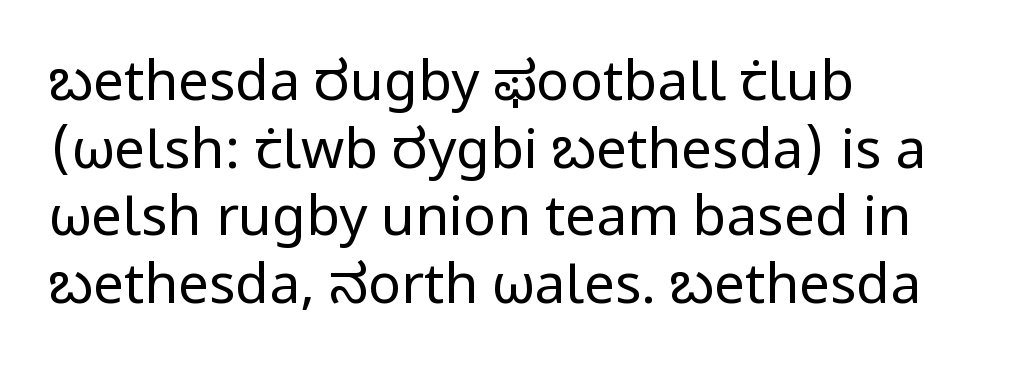
Varying glyph widths throughout — classic text-font behaviour. A bare baseline throughout the passage. Posture: vertical. Is this a heavy cut? Hardly; it is regular or lighter. The face used here is a sans, in the tradition of grotesques and geometrics.
